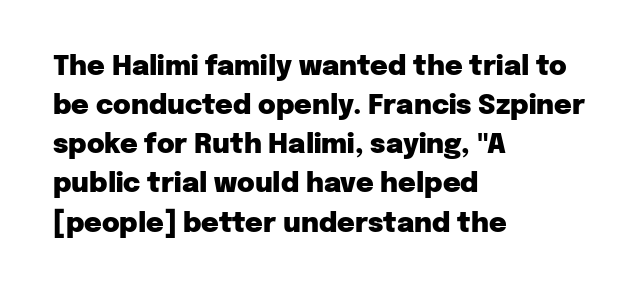
{"italic": "no", "bold": "yes", "underline": "no", "align": "left", "line_spacing": "normal", "line_spacing_ratio": 1.45, "letter_spacing": "normal", "letter_spacing_em": 0.0, "glyph_px": 27}
